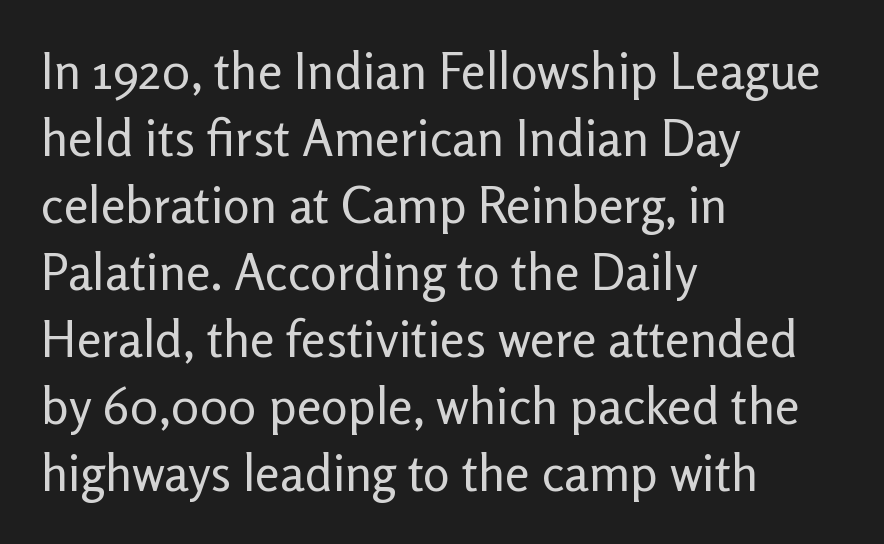
The image shows 50 px regular-weight sans-serif type, upright; set left-aligned, normal line spacing (1.34x), normal letter spacing, not underlined; low stroke contrast and a medium x-height.
